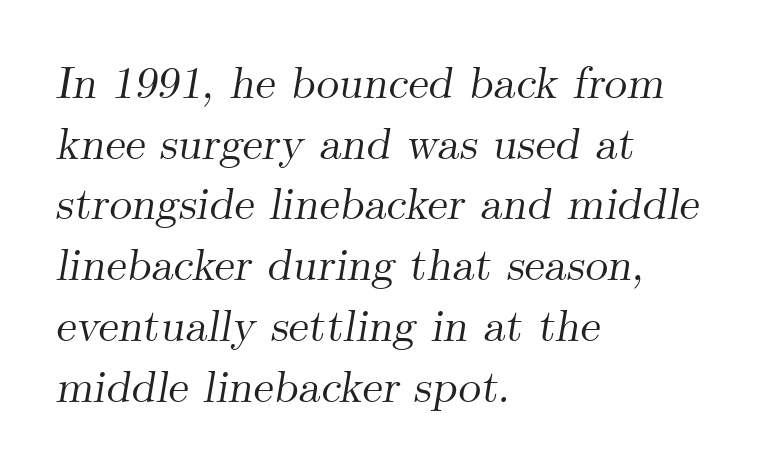
{"serif": "yes", "italic": "yes", "lean": "right", "slant_degrees": 9, "width": "normal", "stroke_contrast": "medium", "x_height": "small", "monospaced": "no", "underline": "no", "align": "left", "line_spacing": "normal", "line_spacing_ratio": 1.35, "letter_spacing": "normal", "letter_spacing_em": 0.0, "glyph_px": 45}
